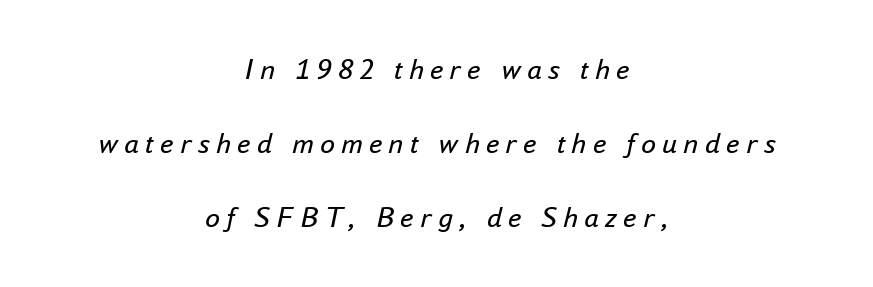
Is this a heavy cut? Hardly; it is regular or lighter. Do the characters align in a grid? No, the font is proportional. Interline gaps are noticeably wide in this sample. Tracking here is generous; glyphs stand well apart from one another. Words float on clear page, feet unadorned. The passage is arranged like a title page — every line centered.
